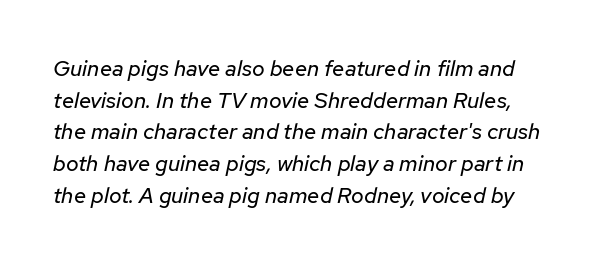
What's the leading like? Ordinary, nothing unusual. The gap between lines stays unmarked. Slant detected: the letters are inclined. Compared with typical body copy, the letter spacing here is the same. Counters stay open thanks to moderate or lighter strokes.
